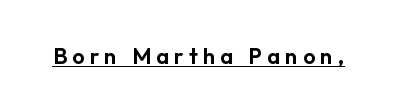
The image shows 22 px text type, upright; set unusually wide letter spacing (+0.24 em), underlined.
